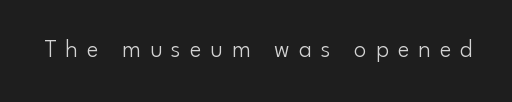
{"italic": "no", "bold": "no", "underline": "no", "letter_spacing": "wide", "letter_spacing_em": 0.36, "glyph_px": 25}
